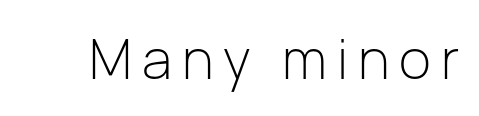
Q: Is the text bold? A: No.
Q: Is the text italic (slanted)? A: No, it is upright.
Q: Is the typeface a serif or a sans-serif typeface? A: Sans-serif.
Q: Is the text underlined? A: No.
Q: Width (condensed, normal, or wide)? A: Normal.
Q: Stroke contrast? A: Low.
Q: x-height? A: Medium.
Q: Monospaced? A: No.
